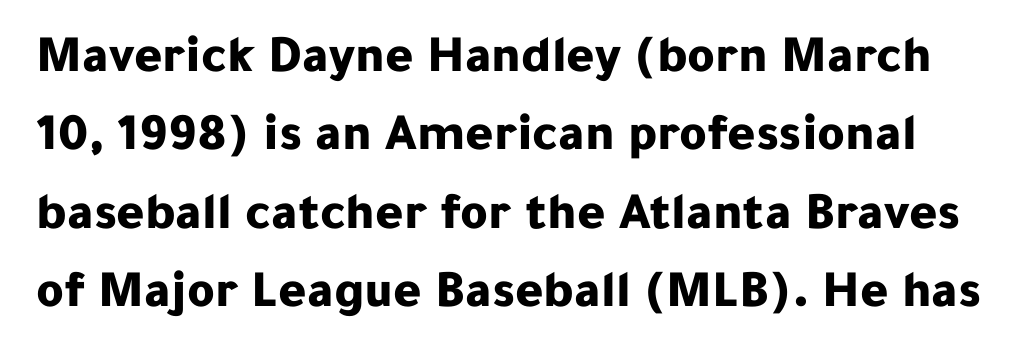
{"serif": "no", "italic": "no", "bold": "yes", "weight": "bold", "width": "normal", "stroke_contrast": "low", "x_height": "medium", "monospaced": "no", "underline": "no", "line_spacing": "normal", "line_spacing_ratio": 1.48, "letter_spacing": "normal", "letter_spacing_em": 0.0, "glyph_px": 53}
